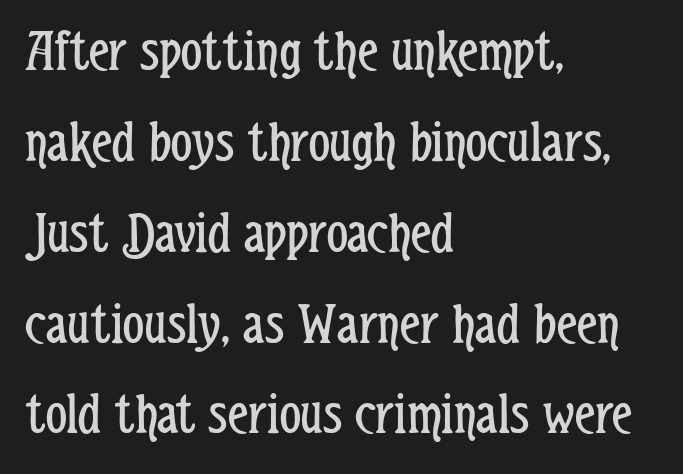
Nobody drew a line under any word here. The text block is weighted toward the left margin, trailing off unevenly rightward. Style check: upright. The rendering uses a moderate line-height, typical for paragraphs.
